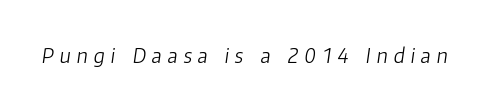
The image shows 20 px text type, italic (leaning right); set unusually wide letter spacing (+0.3 em), not underlined.
